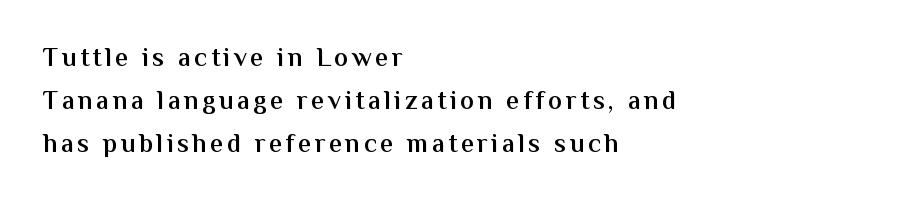
One-word summary of the alignment: left. Honestly, the row spacing looks completely unremarkable. A somewhat darkened texture: the type is semibold rather than bold. No word sits above an underline. The lettering stays uniformly vertical, giving the passage a roman look.
